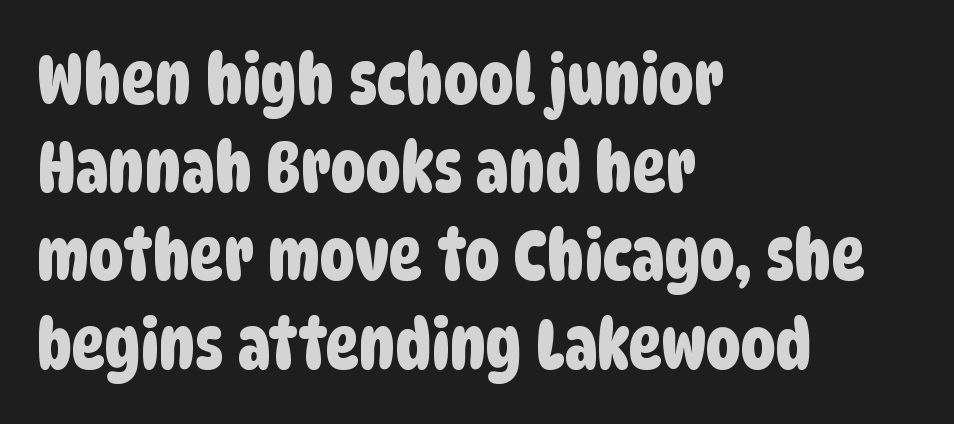
Words appear dense and cohesive because spacing is normal. Character widths vary here, with narrow letters taking less room than wide ones. Font category for this specimen: sans-serif. Horizontal bands of white between lines are of average thickness.
